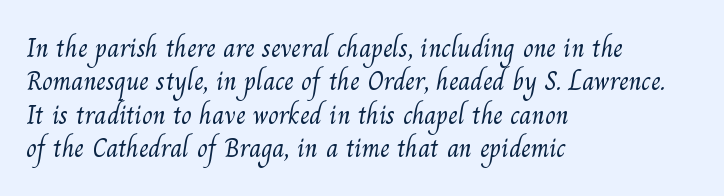
The image shows 27 px text type; set left-aligned, line spacing 1.24x, normal letter spacing, not underlined.
